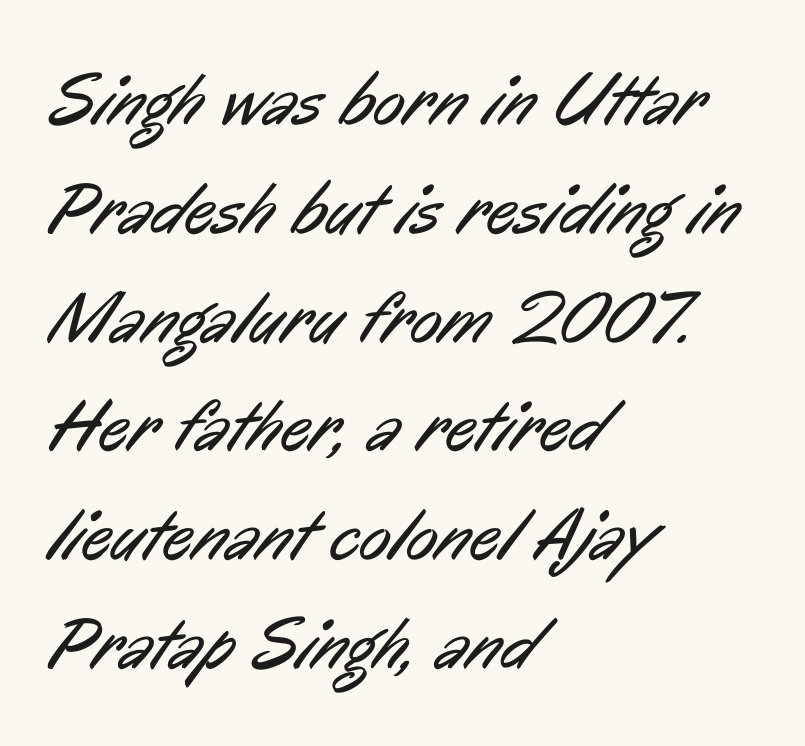
{"serif": "no", "bold": "no", "weight": "regular", "width": "condensed", "stroke_contrast": "low", "x_height": "medium", "monospaced": "no", "underline": "no", "align": "left", "line_spacing": "normal", "line_spacing_ratio": 1.47, "letter_spacing": "normal", "letter_spacing_em": 0.0, "glyph_px": 74}
